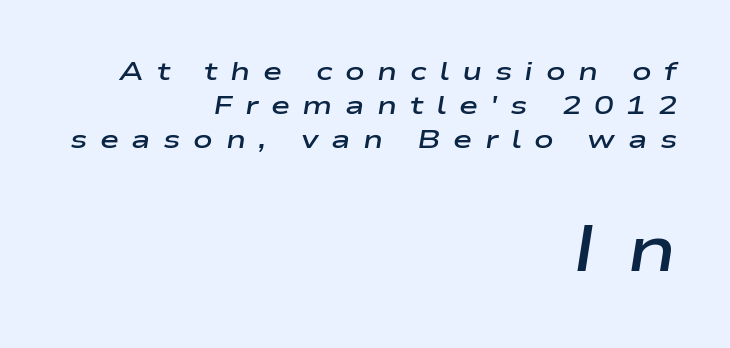
The image shows 64 px semibold, wide type, italic (leaning right); set right-aligned, normal line spacing (1.31x), unusually wide letter spacing (+0.48 em), not underlined; the second (bottom) block is 2.46x larger; low stroke contrast and a medium x-height.
